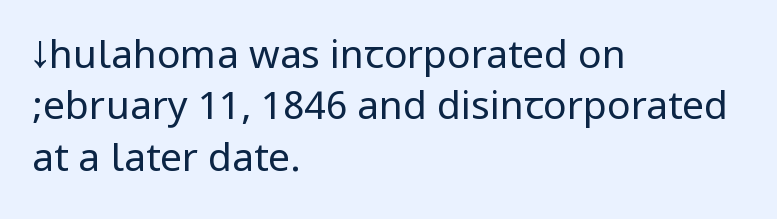
The image shows 39 px regular-weight, condensed sans-serif type, upright; set left-aligned, normal line spacing (1.32x), normal letter spacing, not underlined; low stroke contrast.
